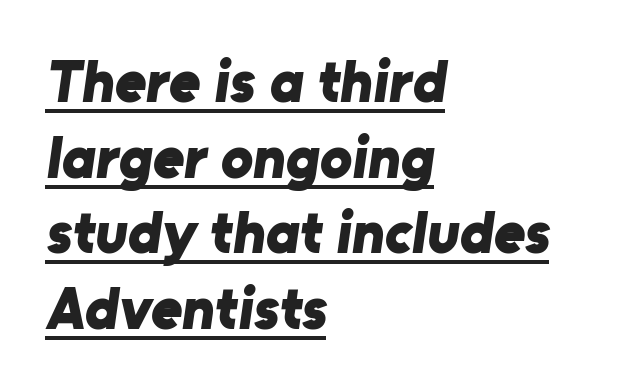
Varying glyph widths throughout — classic text-font behaviour. The text block is weighted toward the left margin, trailing off unevenly rightward. Its strokes are broad and dark, the hallmark of bold type. Every word sits above its own underline. In terms of letterspacing, this is plain default setting. This is sans-serif lettering, the kind often seen on screens and signage.
